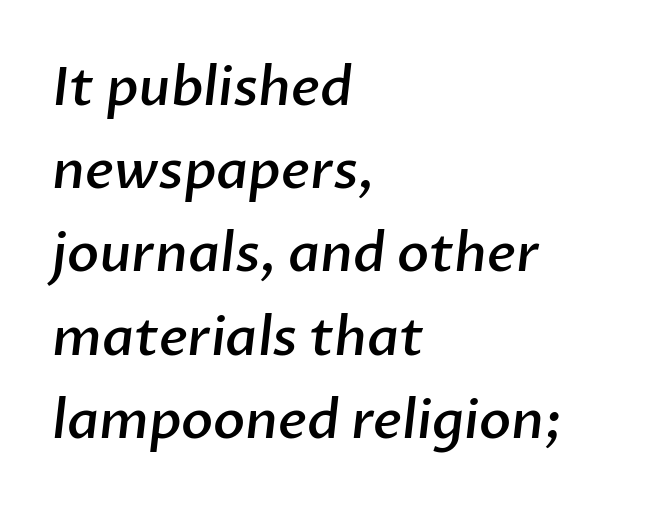
{"serif": "no", "bold": "semi", "weight": "semibold", "width": "normal", "stroke_contrast": "low", "x_height": "medium", "monospaced": "no", "underline": "no", "align": "left", "line_spacing": "normal", "line_spacing_ratio": 1.57, "letter_spacing": "normal", "letter_spacing_em": 0.0, "glyph_px": 53}
